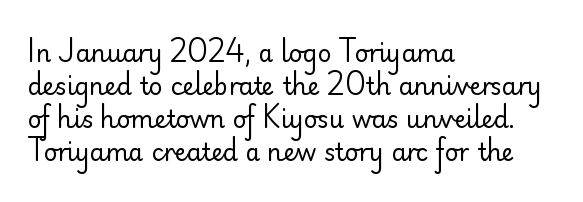
Q: Is the text bold? A: No.
Q: Is the text italic (slanted)? A: No, it is upright.
Q: Is the text underlined? A: No.
Q: How is the paragraph aligned? A: Left-aligned.
Q: Is the spacing between letters normal or unusually wide? A: Normal.
Q: Is the spacing between lines tight, normal or loose? A: Normal.
